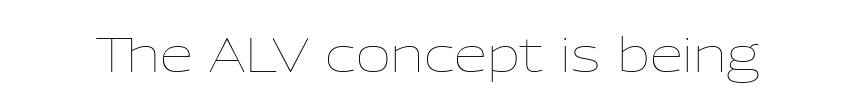
Inter-character spacing is left at the font's built-in metrics. Descenders are the only things crossing below the line. Every stem runs plumb, perpendicular to the baseline. The font sits on the lighter half of the weight spectrum, regular included.
